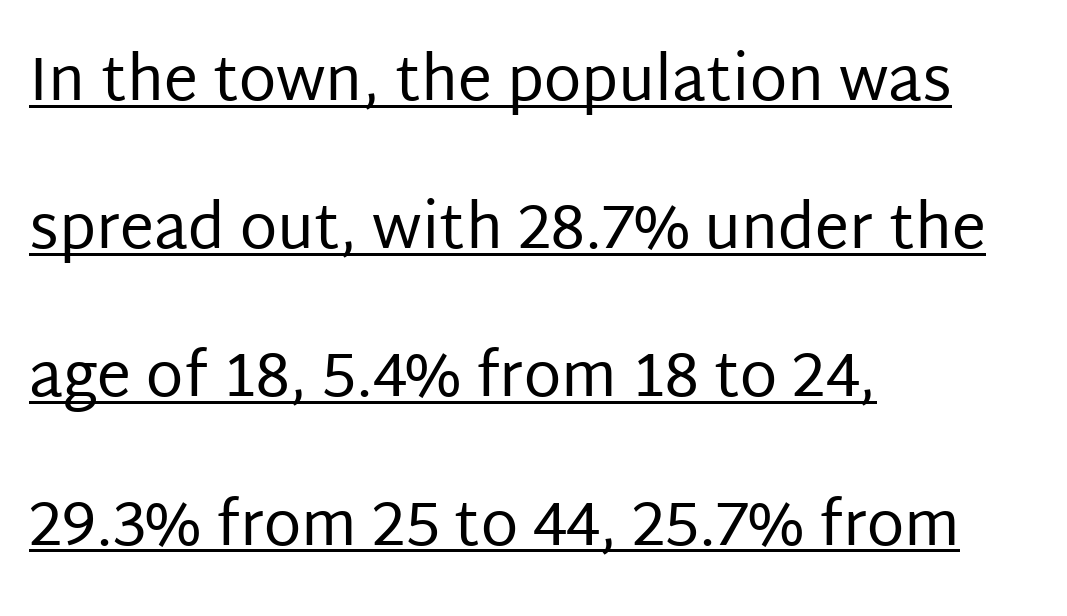
Q: Is the text bold? A: No.
Q: Is the text italic (slanted)? A: No, it is upright.
Q: Is the typeface a serif or a sans-serif typeface? A: Sans-serif.
Q: Is the text underlined? A: Yes.
Q: How is the paragraph aligned? A: Left-aligned.
Q: Is the spacing between letters normal or unusually wide? A: Normal.
Q: Is the spacing between lines tight, normal or loose? A: Loose.
Q: Width (condensed, normal, or wide)? A: Normal.
Q: Stroke contrast? A: Low.
Q: x-height? A: Large.
Q: Monospaced? A: No.
